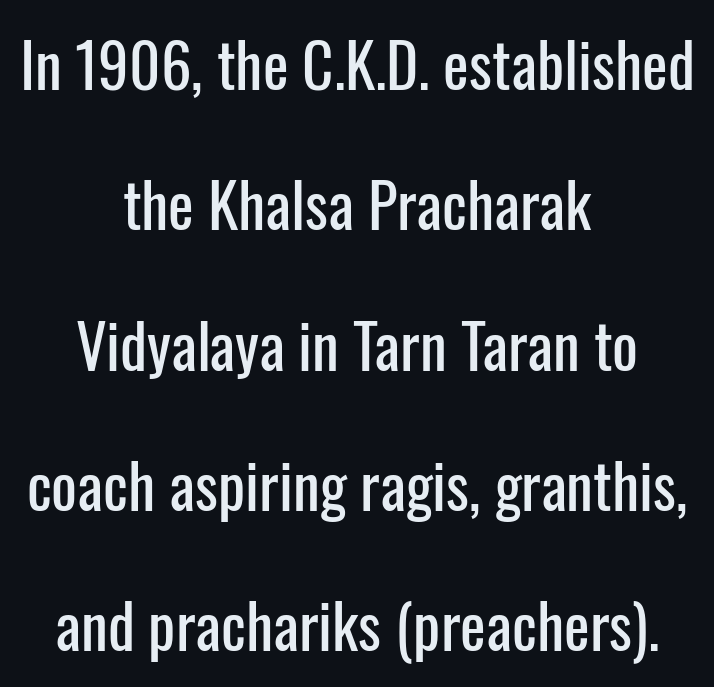
The image shows 61 px condensed sans-serif type, upright; set centered, loose line spacing (2.3x), normal letter spacing, not underlined; low stroke contrast and a medium x-height.
